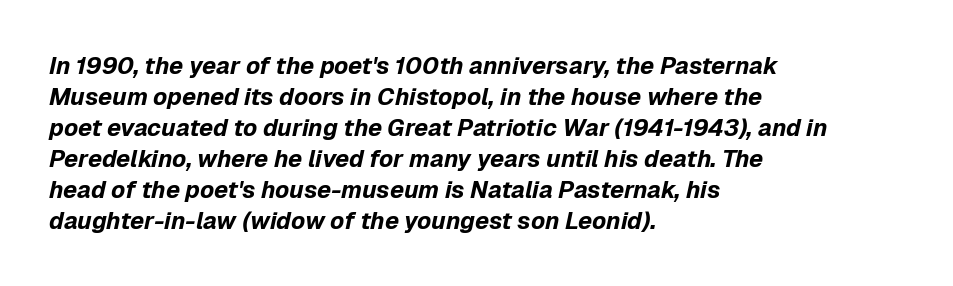
The image shows 24 px bold type, italic (leaning right); set left-aligned, normal line spacing (1.29x), normal letter spacing, not underlined.
